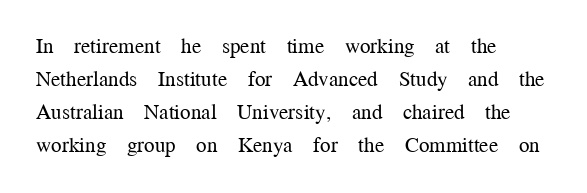
The image shows 21 px text type, upright; set left-aligned, normal line spacing (1.57x), normal letter spacing, not underlined.
